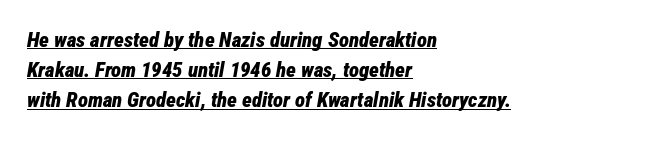
The image shows 21 px bold type, italic (leaning right); set left-aligned, normal line spacing (1.44x), normal letter spacing, underlined.
